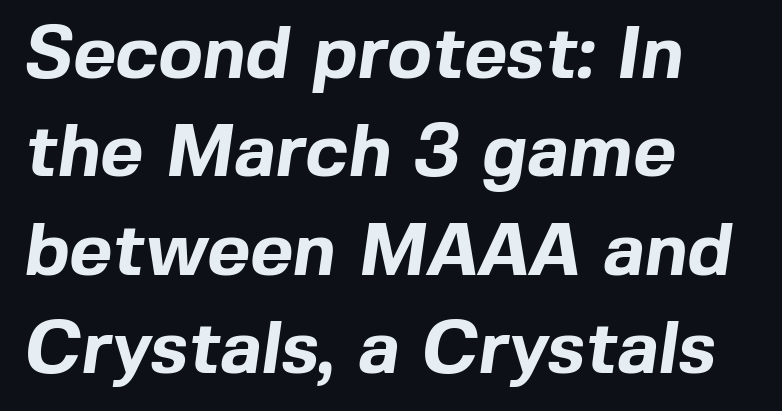
Q: Is the text bold? A: Yes.
Q: Is the typeface a serif or a sans-serif typeface? A: Sans-serif.
Q: Is the text underlined? A: No.
Q: How is the paragraph aligned? A: Left-aligned.
Q: Is the spacing between letters normal or unusually wide? A: Normal.
Q: Is the spacing between lines tight, normal or loose? A: Normal.
Q: Width (condensed, normal, or wide)? A: Normal.
Q: x-height? A: Medium.
Q: Monospaced? A: No.
